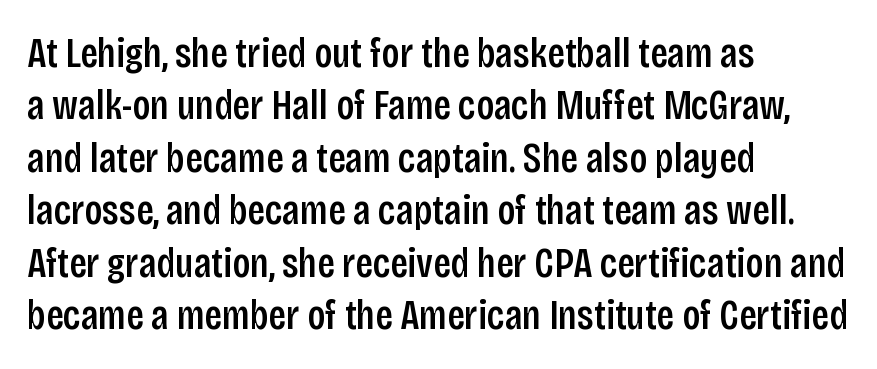
The image shows 42 px condensed sans-serif type, upright; set left-aligned, normal line spacing (1.25x), normal letter spacing, not underlined; low stroke contrast and a large x-height.
